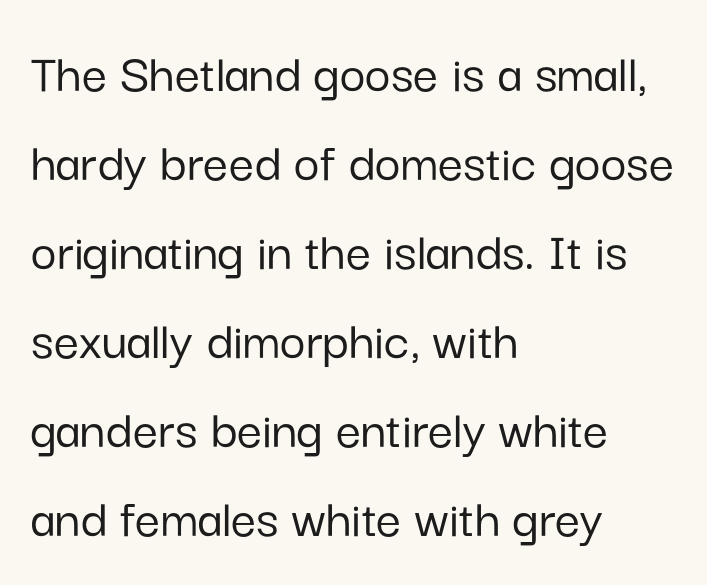
The image shows 56 px sans-serif type, upright; set left-aligned, normal line spacing (1.59x), normal letter spacing, not underlined; low stroke contrast and a medium x-height.
